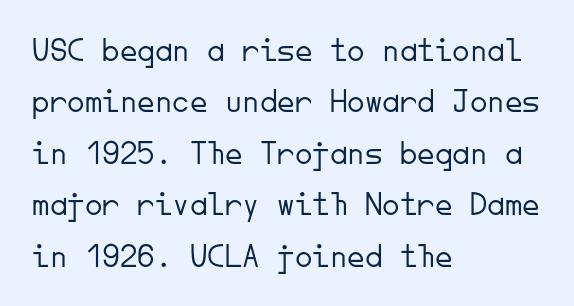
{"serif": "no", "italic": "no", "bold": "no", "weight": "light", "width": "normal", "stroke_contrast": "low", "x_height": "small", "monospaced": "yes", "underline": "no", "align": "left", "line_spacing": "normal", "line_spacing_ratio": 1.47, "letter_spacing": "normal", "letter_spacing_em": 0.0, "glyph_px": 35}
